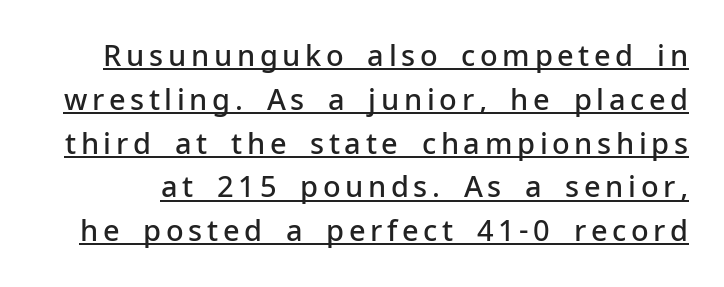
Q: Is the text bold? A: Semi-bold.
Q: Is the text italic (slanted)? A: No, it is upright.
Q: Is the typeface a serif or a sans-serif typeface? A: Sans-serif.
Q: Is the text underlined? A: Yes.
Q: Is the spacing between lines tight, normal or loose? A: Normal.
Q: Width (condensed, normal, or wide)? A: Normal.
Q: Stroke contrast? A: Low.
Q: x-height? A: Medium.
Q: Monospaced? A: No.
